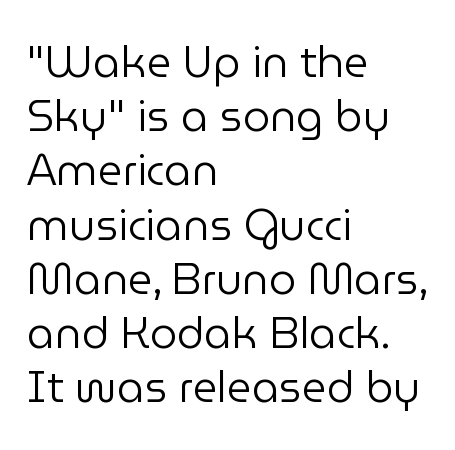
The image shows 43 px regular-weight sans-serif type, upright; set left-aligned, normal line spacing (1.26x), normal letter spacing, not underlined; low stroke contrast and a medium x-height.
